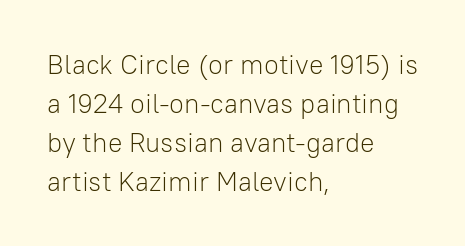
Q: Is the text bold? A: No.
Q: Is the text italic (slanted)? A: No, it is upright.
Q: Is the text underlined? A: No.
Q: How is the paragraph aligned? A: Left-aligned.
Q: Is the spacing between letters normal or unusually wide? A: Normal.
Q: Is the spacing between lines tight, normal or loose? A: Normal.
